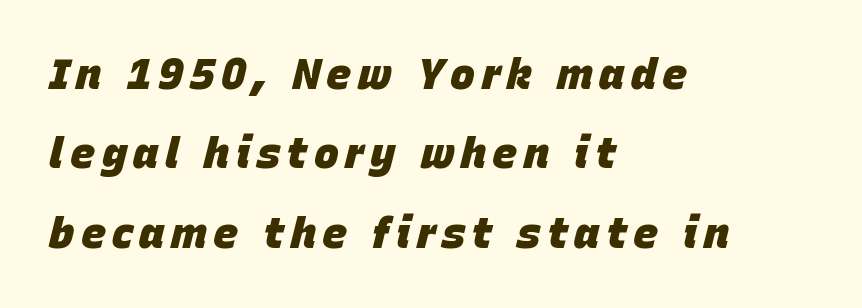
{"italic": "yes", "lean": "right", "slant_degrees": 15, "bold": "yes", "weight": "heavy", "width": "normal", "stroke_contrast": "low", "x_height": "large", "monospaced": "no", "underline": "no", "align": "left", "line_spacing_ratio": 1.89, "glyph_px": 42}
